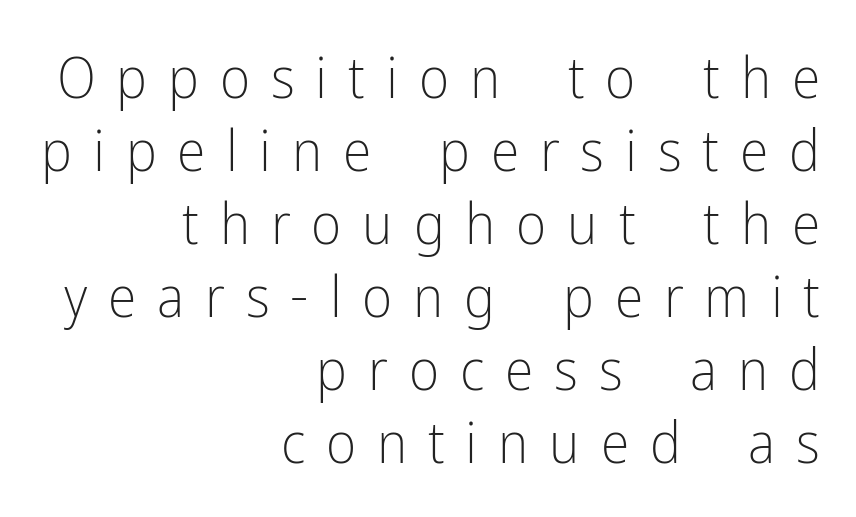
Are there feet on the stems? There aren't — it's a sans. The space between consecutive lines is moderate. Character widths vary here, with narrow letters taking less room than wide ones. What stands out about the letter spacing? Its width — letters are far apart.
